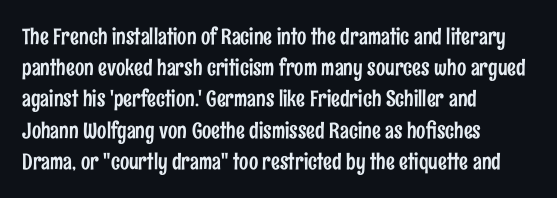
Q: Is the text italic (slanted)? A: No, it is upright.
Q: Is the text underlined? A: No.
Q: How is the paragraph aligned? A: Left-aligned.
Q: Is the spacing between letters normal or unusually wide? A: Normal.
Q: Is the spacing between lines tight, normal or loose? A: Normal.
